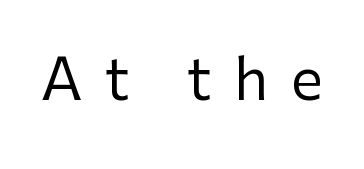
{"serif": "no", "italic": "no", "bold": "no", "weight": "regular", "width": "normal", "stroke_contrast": "low", "x_height": "medium", "monospaced": "no", "underline": "no", "letter_spacing": "wide", "letter_spacing_em": 0.4, "glyph_px": 57}
